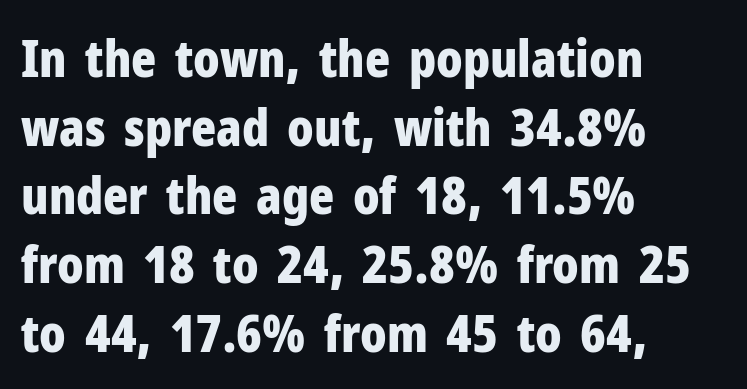
Q: Is the text bold? A: Yes.
Q: Is the text italic (slanted)? A: No, it is upright.
Q: Is the typeface a serif or a sans-serif typeface? A: Sans-serif.
Q: Is the text underlined? A: No.
Q: How is the paragraph aligned? A: Left-aligned.
Q: Is the spacing between letters normal or unusually wide? A: Normal.
Q: Is the spacing between lines tight, normal or loose? A: Normal.
Q: Width (condensed, normal, or wide)? A: Condensed.
Q: Stroke contrast? A: Low.
Q: x-height? A: Medium.
Q: Monospaced? A: No.
